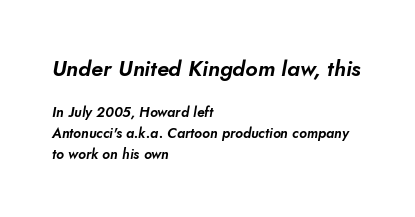
Q: Is the text underlined? A: No.
Q: How is the paragraph aligned? A: Left-aligned.
Q: Is the spacing between letters normal or unusually wide? A: Normal.
Q: Is the spacing between lines tight, normal or loose? A: Normal.
Q: Which block of text is set in a larger size, the first (top) or the second (bottom)? A: The first (top) one.
